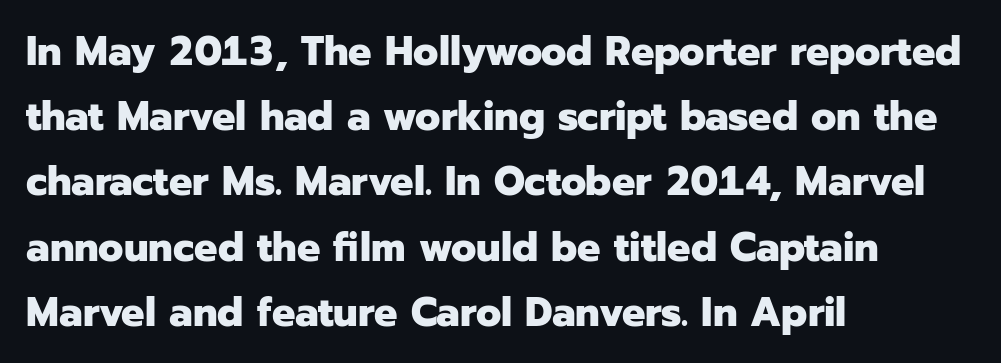
The image shows 41 px heavy sans-serif type, upright; set left-aligned, normal line spacing (1.59x), normal letter spacing, not underlined; low stroke contrast and a medium x-height.
